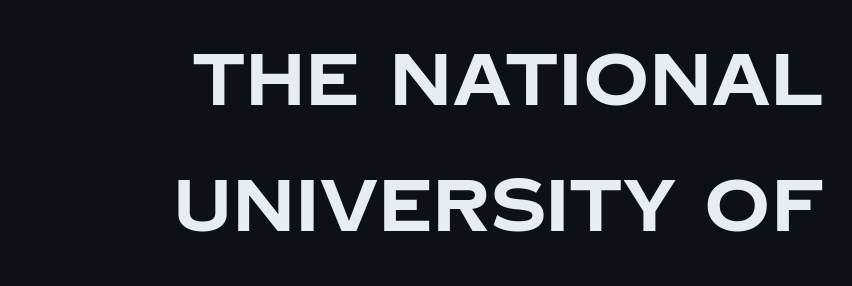
Q: Is the text bold? A: Yes.
Q: Is the text italic (slanted)? A: No, it is upright.
Q: Is the typeface a serif or a sans-serif typeface? A: Sans-serif.
Q: Is the text underlined? A: No.
Q: How is the paragraph aligned? A: Right-aligned.
Q: Is the spacing between letters normal or unusually wide? A: Normal.
Q: Width (condensed, normal, or wide)? A: Normal.
Q: Stroke contrast? A: Low.
Q: x-height? A: Large.
Q: Monospaced? A: No.
